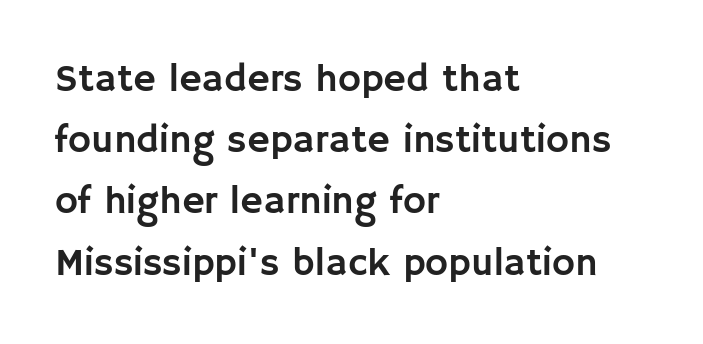
Q: Is the text italic (slanted)? A: No, it is upright.
Q: Is the typeface a serif or a sans-serif typeface? A: Sans-serif.
Q: Is the text underlined? A: No.
Q: How is the paragraph aligned? A: Left-aligned.
Q: Is the spacing between letters normal or unusually wide? A: Normal.
Q: Is the spacing between lines tight, normal or loose? A: Normal.
Q: Width (condensed, normal, or wide)? A: Normal.
Q: Stroke contrast? A: Low.
Q: x-height? A: Large.
Q: Monospaced? A: No.
